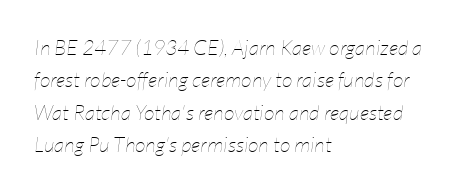
Q: Is the text bold? A: No.
Q: Is the text italic (slanted)? A: Yes, it leans right by about 7 degrees.
Q: Is the text underlined? A: No.
Q: How is the paragraph aligned? A: Left-aligned.
Q: Is the spacing between letters normal or unusually wide? A: Normal.
Q: Is the spacing between lines tight, normal or loose? A: Normal.
